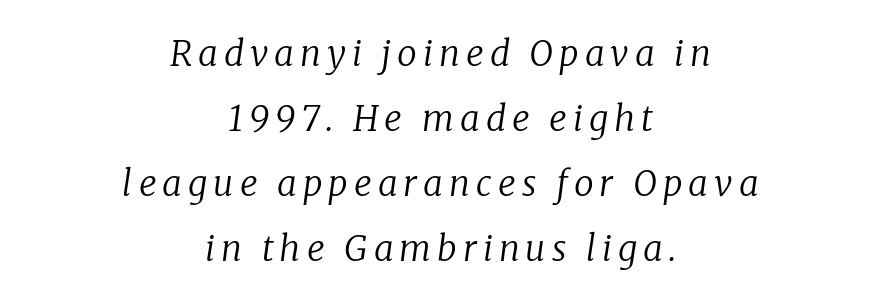
{"serif": "yes", "italic": "yes", "lean": "right", "slant_degrees": 8, "bold": "no", "weight": "regular", "width": "normal", "stroke_contrast": "low", "x_height": "medium", "monospaced": "no", "underline": "no", "align": "center", "line_spacing_ratio": 1.86, "glyph_px": 35}
